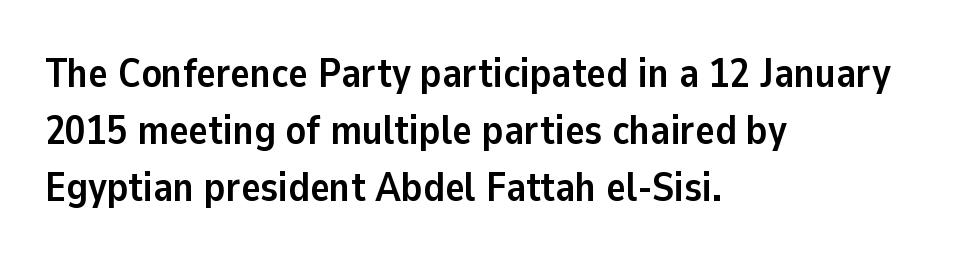
The text block is weighted toward the left margin, trailing off unevenly rightward. The area under the type is left untouched. I'd describe the lettering as bold — thick and assertive. The rendering keeps characters at their native spacing.
